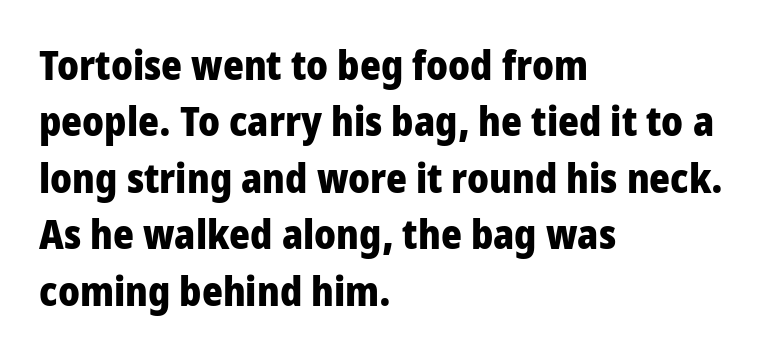
{"serif": "no", "italic": "no", "bold": "yes", "weight": "heavy", "width": "condensed", "stroke_contrast": "low", "x_height": "large", "monospaced": "no", "underline": "no", "align": "left", "line_spacing": "normal", "line_spacing_ratio": 1.41, "letter_spacing": "normal", "letter_spacing_em": 0.0, "glyph_px": 40}
